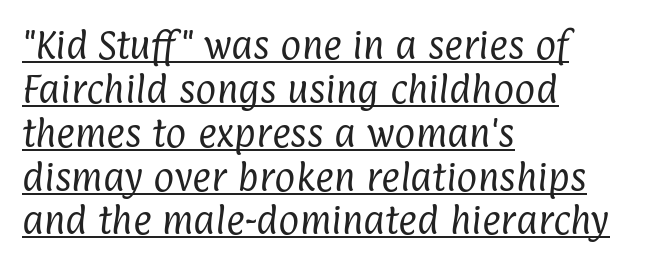
{"serif": "no", "bold": "no", "weight": "regular", "width": "condensed", "stroke_contrast": "low", "x_height": "medium", "monospaced": "no", "underline": "yes", "align": "left", "line_spacing": "normal", "line_spacing_ratio": 1.37, "letter_spacing": "normal", "letter_spacing_em": 0.0, "glyph_px": 32}
